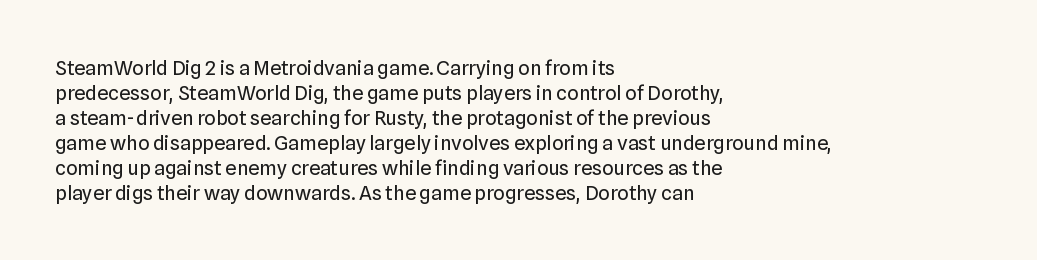
{"italic": "no", "bold": "no", "underline": "no", "align": "left", "line_spacing": "normal", "line_spacing_ratio": 1.25, "letter_spacing": "normal", "letter_spacing_em": 0.0, "glyph_px": 20}
